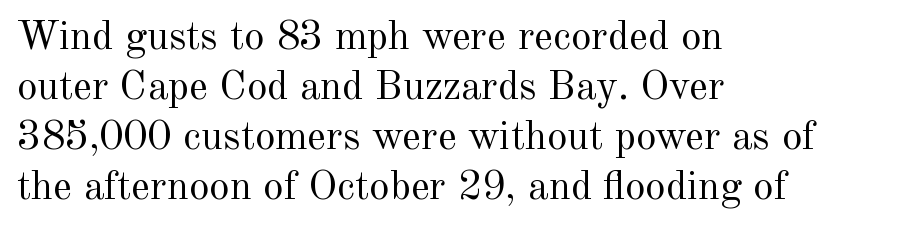
The image shows 41 px regular-weight serif type, upright; set left-aligned, line spacing 1.22x, normal letter spacing, not underlined; a small x-height.
